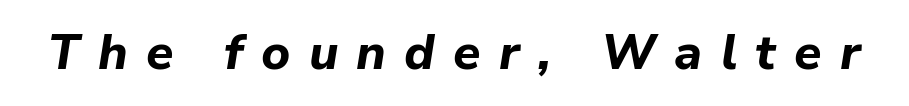
The image shows 49 px bold type, italic (leaning right); set unusually wide letter spacing (+0.37 em), not underlined; low stroke contrast and a medium x-height.
